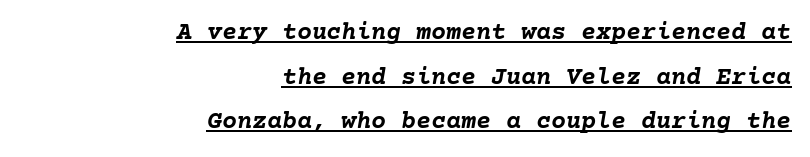
The image shows 25 px bold type, italic (leaning right); set right-aligned, line spacing 1.79x, normal letter spacing, underlined.
